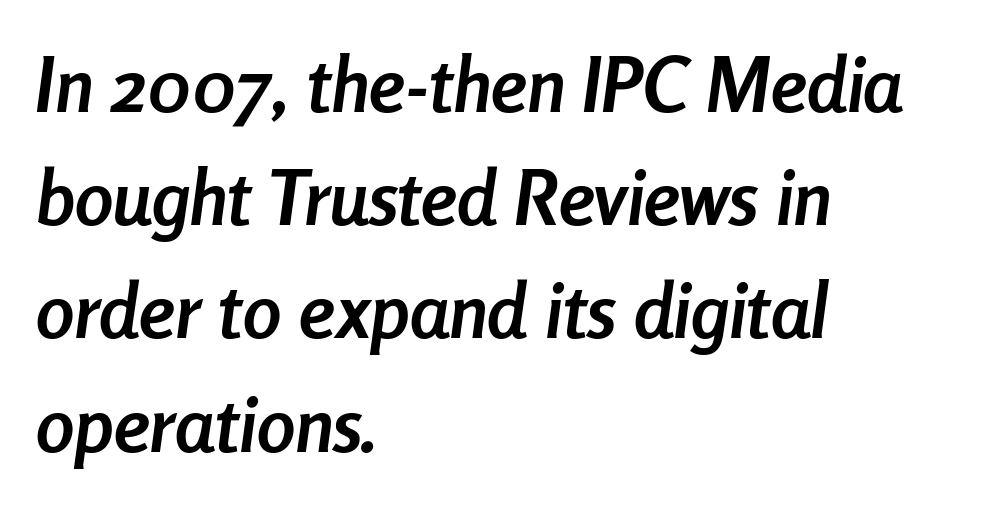
{"italic": "yes", "lean": "right", "slant_degrees": 8, "bold": "yes", "weight": "semibold", "width": "condensed", "stroke_contrast": "low", "x_height": "medium", "monospaced": "no", "underline": "no", "align": "left", "line_spacing": "normal", "line_spacing_ratio": 1.47, "letter_spacing": "normal", "letter_spacing_em": 0.0, "glyph_px": 77}
